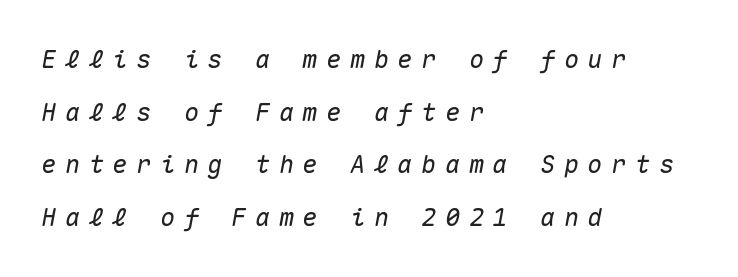
Between one letter and the next there's a generous, obvious gap. Emphasis-style slanted type is in use. The passage shown is not underscored anywhere. In terms of leading, this rendering errs on the spacious side. Does the copy run flush right? No — it runs flush left.
